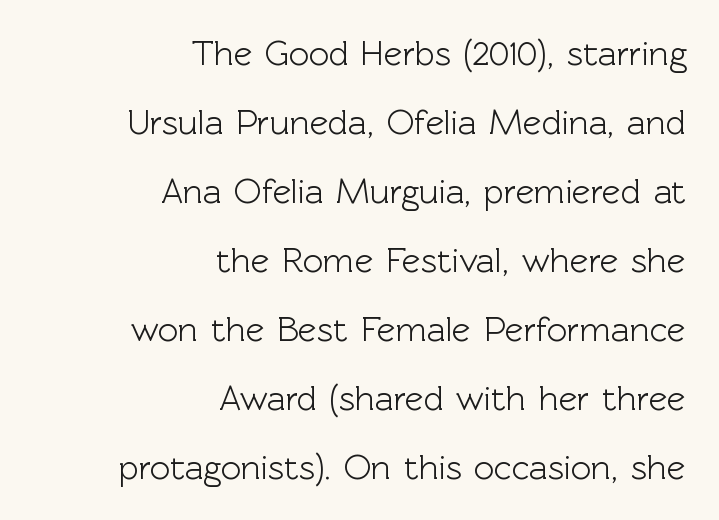
Q: Is the text italic (slanted)? A: No, it is upright.
Q: Is the typeface a serif or a sans-serif typeface? A: Sans-serif.
Q: Is the text underlined? A: No.
Q: How is the paragraph aligned? A: Right-aligned.
Q: Is the spacing between letters normal or unusually wide? A: Normal.
Q: Is the spacing between lines tight, normal or loose? A: Loose.
Q: Width (condensed, normal, or wide)? A: Normal.
Q: x-height? A: Medium.
Q: Monospaced? A: No.
